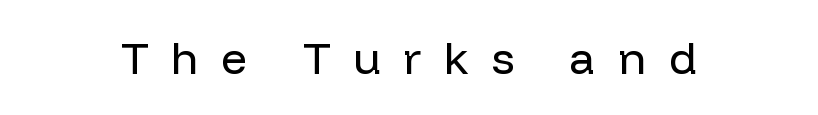
The type is letterspaced generously, with wide tracking. Ascenders rise straight up at ninety degrees. A typesetter would label this face a sans. Unmarked baselines from the first word to the last.
